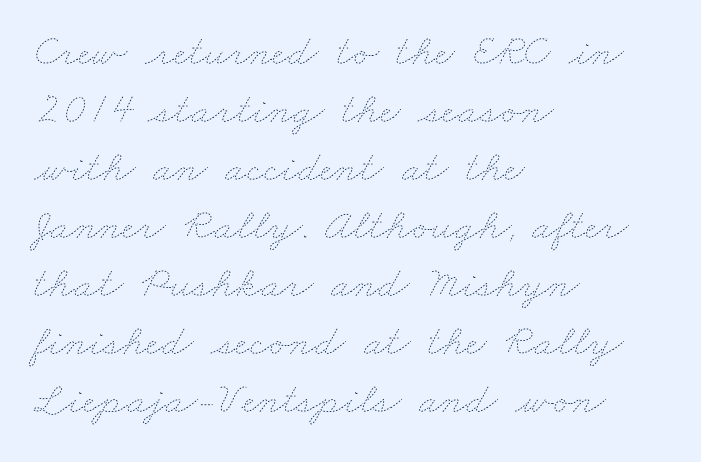
Q: Is the text bold? A: No.
Q: Is the text underlined? A: No.
Q: How is the paragraph aligned? A: Left-aligned.
Q: Is the spacing between letters normal or unusually wide? A: Normal.
Q: Is the spacing between lines tight, normal or loose? A: Normal.
Q: Width (condensed, normal, or wide)? A: Wide.
Q: Stroke contrast? A: Low.
Q: x-height? A: Small.
Q: Monospaced? A: No.
